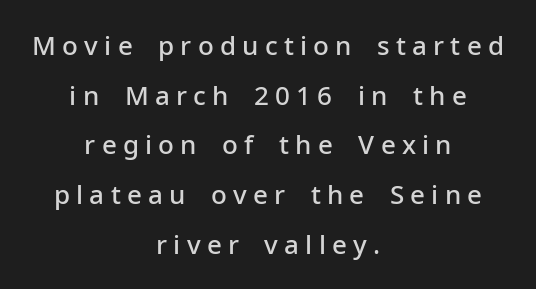
Reading down the column, the eye jumps a long way to each next line. Descenders are the only things crossing below the line. This sample uses expanded letter spacing, leaving extra air between glyphs. Centered paragraph, ragged on both sides. Moderately thickened strokes mark this as semibold type. In terms of posture, this sample is upright.
